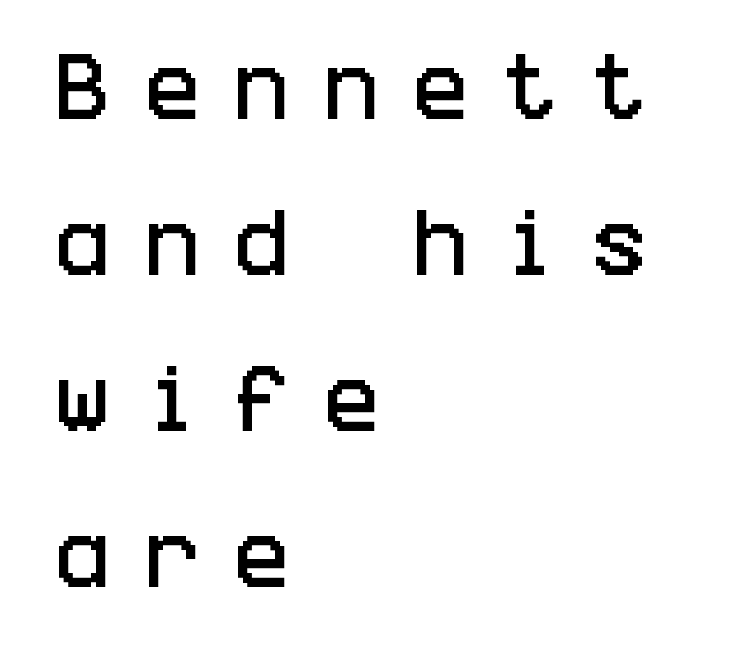
The image shows 74 px condensed sans-serif type, upright; set left-aligned, loose line spacing (2.11x), unusually wide letter spacing (+0.46 em), not underlined; low stroke contrast and a large x-height.
